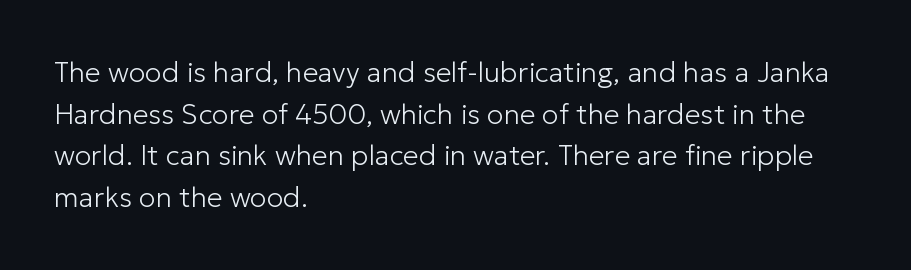
{"serif": "no", "italic": "no", "bold": "no", "weight": "light", "width": "normal", "stroke_contrast": "low", "x_height": "medium", "monospaced": "no", "underline": "no", "align": "left", "line_spacing": "normal", "line_spacing_ratio": 1.49, "letter_spacing": "normal", "letter_spacing_em": 0.0, "glyph_px": 28}
